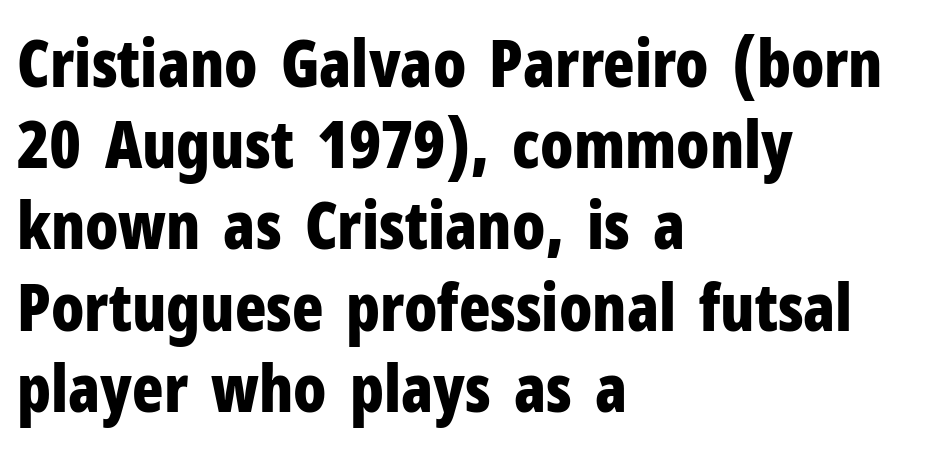
{"serif": "no", "italic": "no", "bold": "yes", "weight": "bold", "width": "condensed", "stroke_contrast": "low", "x_height": "medium", "monospaced": "no", "underline": "no", "align": "left", "line_spacing": "normal", "line_spacing_ratio": 1.25, "letter_spacing": "normal", "letter_spacing_em": 0.0, "glyph_px": 65}
